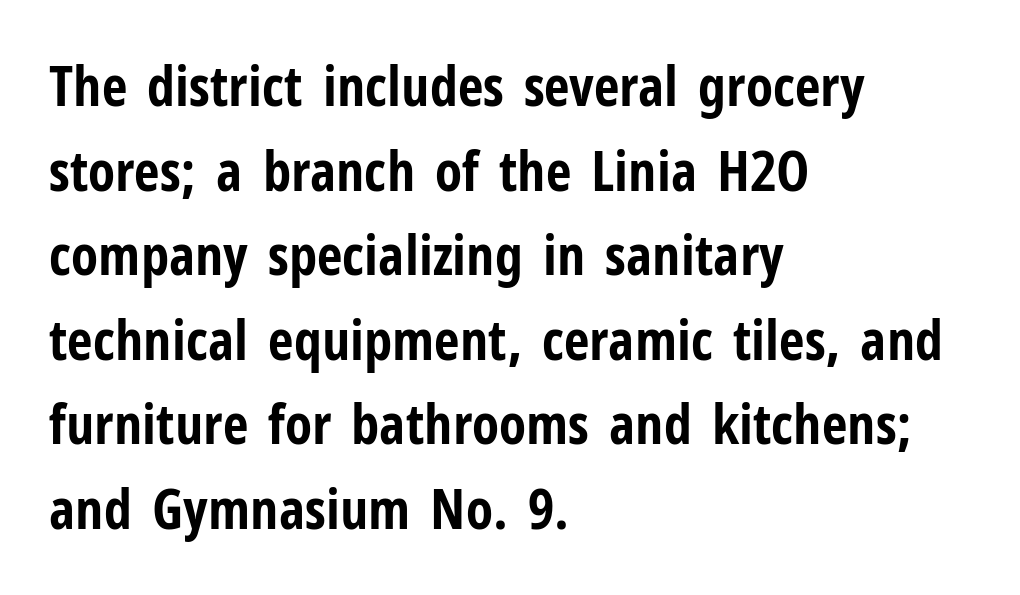
You'd pick this weight for a headline — it's a proper bold. It's the straight-up-and-down kind of type. Varying glyph widths throughout — classic text-font behaviour. The paragraph shown leans on its left margin.
